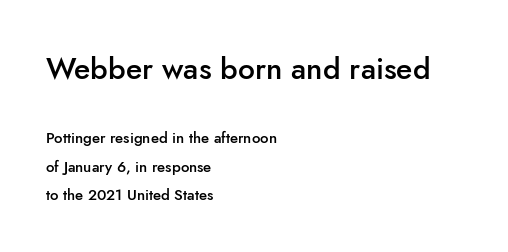
Q: Is the text bold? A: Semi-bold.
Q: Is the text italic (slanted)? A: No, it is upright.
Q: Is the typeface a serif or a sans-serif typeface? A: Sans-serif.
Q: Is the text underlined? A: No.
Q: How is the paragraph aligned? A: Left-aligned.
Q: Is the spacing between letters normal or unusually wide? A: Normal.
Q: Which block of text is set in a larger size, the first (top) or the second (bottom)? A: The first (top) one.
Q: Width (condensed, normal, or wide)? A: Normal.
Q: Stroke contrast? A: Low.
Q: x-height? A: Small.
Q: Monospaced? A: No.
